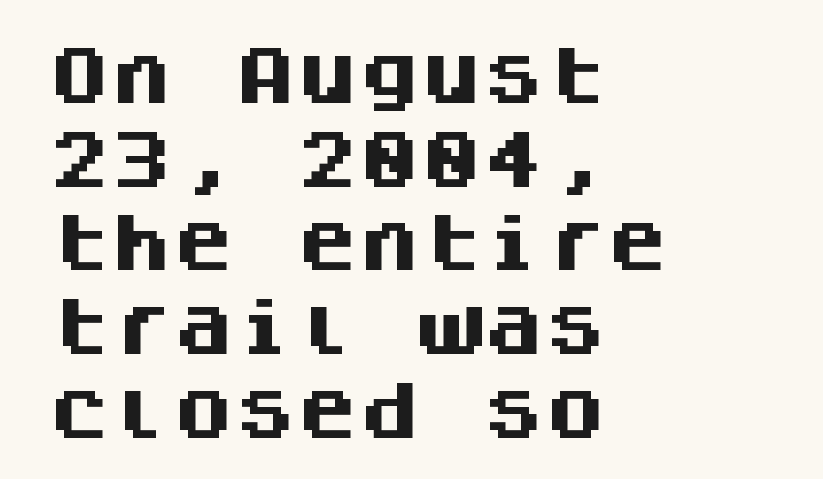
The image shows 62 px heavy sans-serif type, upright, monospaced; set left-aligned, normal line spacing (1.35x), normal letter spacing, not underlined; medium stroke contrast and a large x-height.
